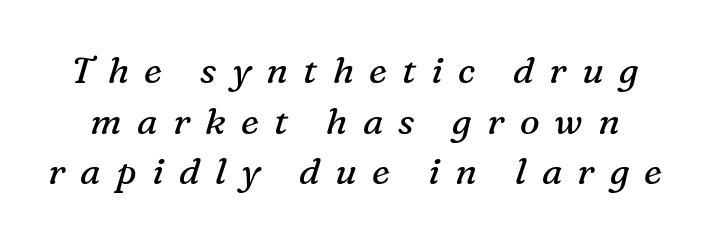
The image shows 37 px regular-weight serif type, italic (leaning right); set normal line spacing (1.37x), unusually wide letter spacing (+0.41 em), not underlined; medium stroke contrast and a medium x-height.
